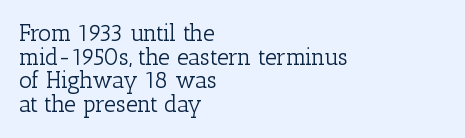
The leading is snug, giving the passage a crowded texture. The font sits on the lighter half of the weight spectrum, regular included. The text block is weighted toward the left margin, trailing off unevenly rightward. Does the lettering tilt? It doesn't — this is upright.
